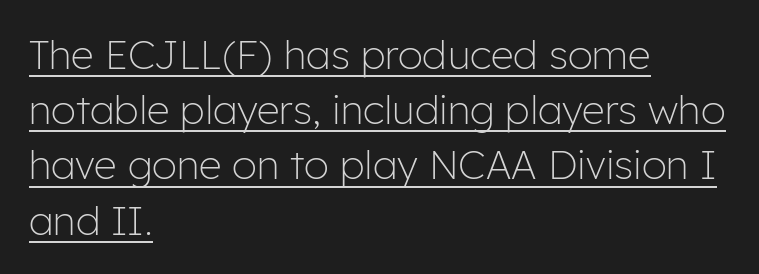
This rendering leaves character spacing at its baseline value. Serifs: no, the terminals of the letterforms are clean. The face used here is proportionally spaced, like ordinary book or web type. The glyphs are accompanied by a horizontal stroke just below them. Is there any slant? The stems are plumb.
